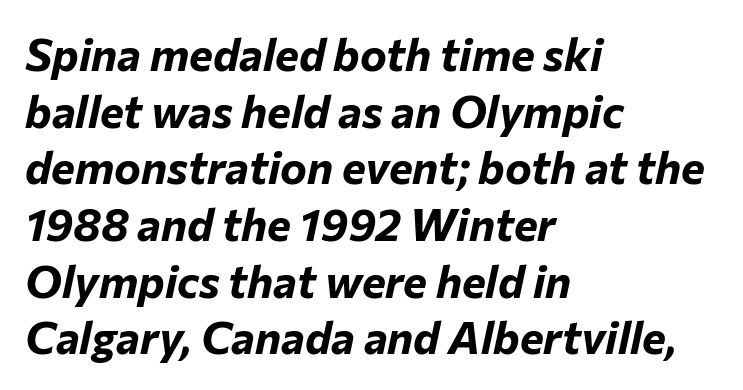
Q: Is the text bold? A: Yes.
Q: Is the text italic (slanted)? A: Yes, it leans right by about 12 degrees.
Q: Is the text underlined? A: No.
Q: How is the paragraph aligned? A: Left-aligned.
Q: Is the spacing between letters normal or unusually wide? A: Normal.
Q: Is the spacing between lines tight, normal or loose? A: Normal.
Q: Width (condensed, normal, or wide)? A: Normal.
Q: Stroke contrast? A: Low.
Q: x-height? A: Medium.
Q: Monospaced? A: No.
